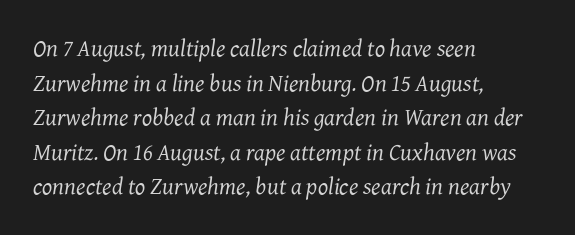
This reads as an unemphasized weight, regular at the heaviest. Quick note: italic. Honestly, the letter spacing is just normal — you wouldn't notice it. Students, observe: this is what conventionally led text looks like. The foot of each line stays bare and open.
